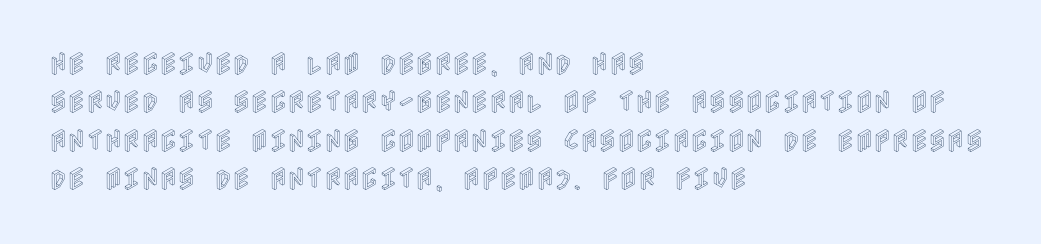
The image shows 25 px text type, upright; set left-aligned, normal line spacing (1.54x), normal letter spacing, not underlined.
